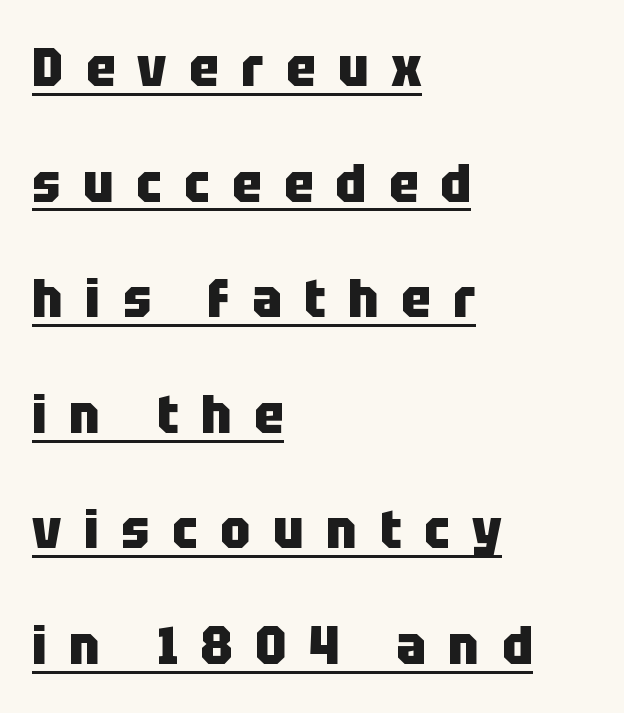
Font category for this specimen: sans-serif. How are the letters spaced? Widely, with obvious added tracking. The paragraph has a hard left edge and a soft right edge. Emphasis by weight is at full strength: bold. The font's upright variant was chosen for this text.
